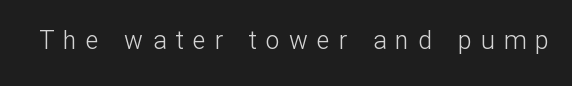
The image shows 25 px text type, upright; set unusually wide letter spacing (+0.37 em), not underlined.
